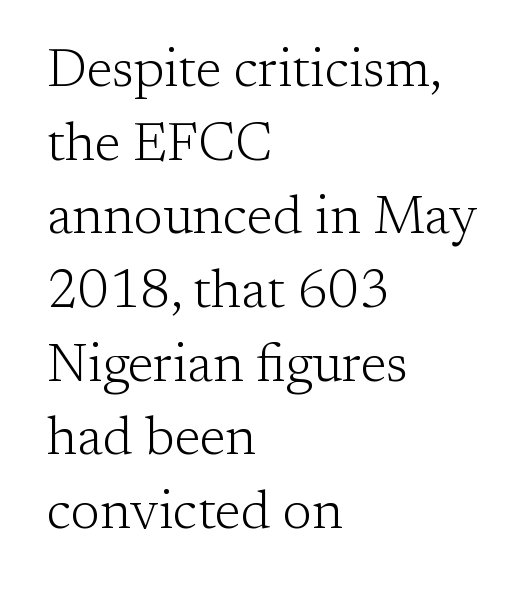
The image shows 53 px light serif type, upright; set left-aligned, normal line spacing (1.39x), normal letter spacing, not underlined; low stroke contrast and a medium x-height.
